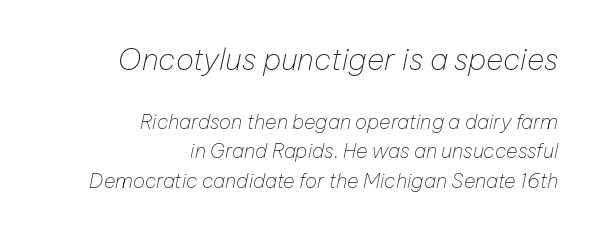
Q: Is the text bold? A: No.
Q: Is the text italic (slanted)? A: Yes, it leans right by about 12 degrees.
Q: Is the text underlined? A: No.
Q: How is the paragraph aligned? A: Right-aligned.
Q: Is the spacing between letters normal or unusually wide? A: Normal.
Q: Is the spacing between lines tight, normal or loose? A: Normal.
Q: Which block of text is set in a larger size, the first (top) or the second (bottom)? A: The first (top) one.
Q: Width (condensed, normal, or wide)? A: Normal.
Q: Stroke contrast? A: Low.
Q: x-height? A: Medium.
Q: Monospaced? A: No.
